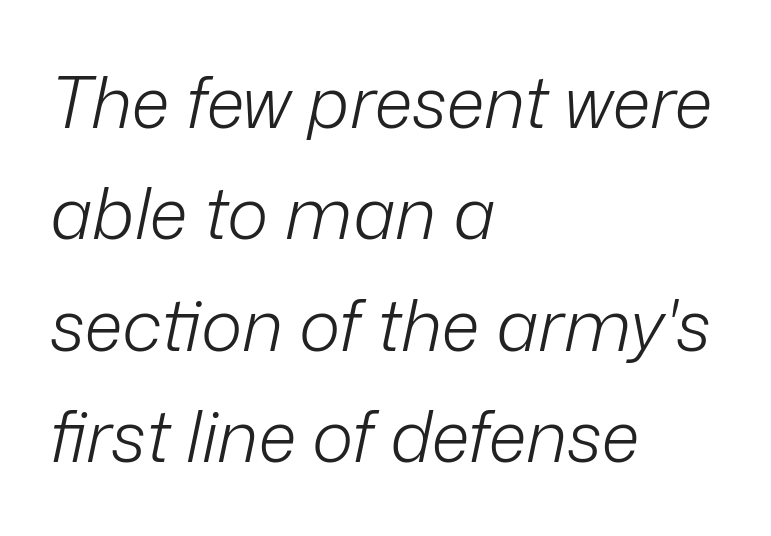
The image shows 71 px light type, italic (leaning right); set left-aligned, normal line spacing (1.57x), normal letter spacing, not underlined; low stroke contrast and a medium x-height.
